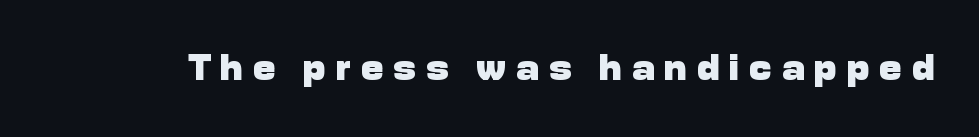
{"serif": "no", "italic": "no", "bold": "yes", "weight": "heavy", "width": "normal", "stroke_contrast": "low", "x_height": "medium", "monospaced": "no", "underline": "no", "letter_spacing": "wide", "letter_spacing_em": 0.28, "glyph_px": 37}
